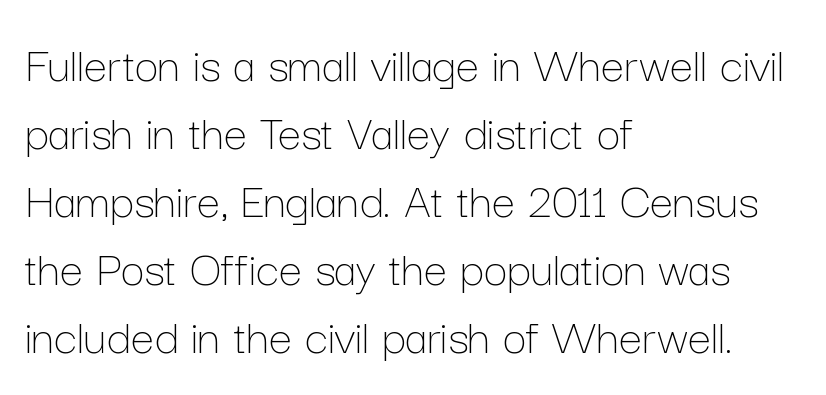
{"italic": "no", "bold": "no", "weight": "thin", "width": "normal", "stroke_contrast": "low", "x_height": "medium", "monospaced": "no", "underline": "no", "align": "left", "line_spacing": "normal", "line_spacing_ratio": 1.31, "letter_spacing": "normal", "letter_spacing_em": 0.0, "glyph_px": 52}
